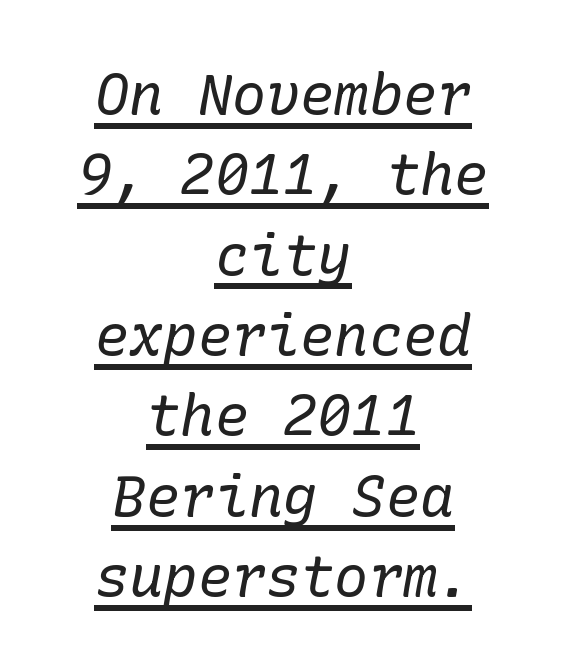
Q: Is the text bold? A: No.
Q: Is the text italic (slanted)? A: Yes, it leans right by about 10 degrees.
Q: Is the typeface a serif or a sans-serif typeface? A: Sans-serif.
Q: Is the text underlined? A: Yes.
Q: How is the paragraph aligned? A: Centered.
Q: Is the spacing between letters normal or unusually wide? A: Normal.
Q: Is the spacing between lines tight, normal or loose? A: Normal.
Q: Width (condensed, normal, or wide)? A: Normal.
Q: Stroke contrast? A: Low.
Q: x-height? A: Medium.
